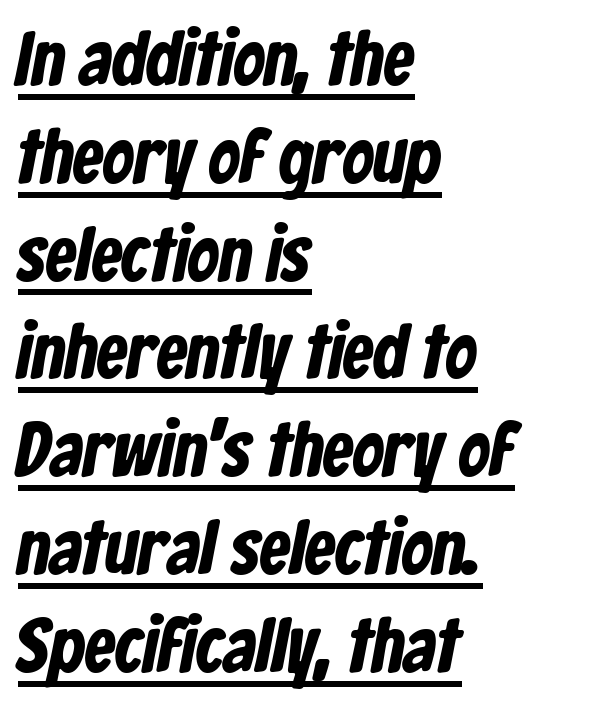
The image shows 77 px condensed sans-serif type; set left-aligned, normal line spacing (1.27x), normal letter spacing, underlined; low stroke contrast and a medium x-height.
